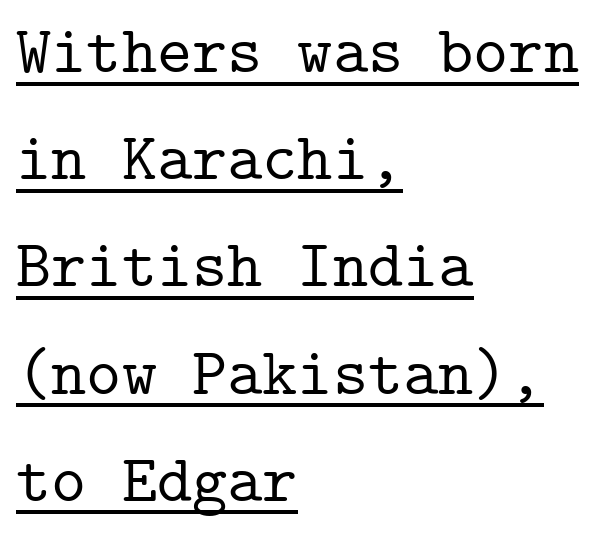
The image shows 67 px serif type, upright, monospaced; set left-aligned, normal line spacing (1.6x), normal letter spacing, underlined; low stroke contrast and a medium x-height.
